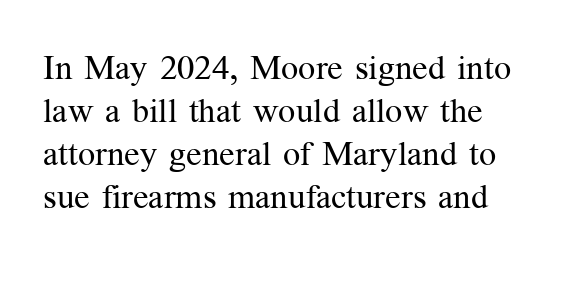
The image shows 34 px regular-weight serif type, upright; set left-aligned, normal line spacing (1.26x), normal letter spacing, not underlined; medium stroke contrast and a medium x-height.
